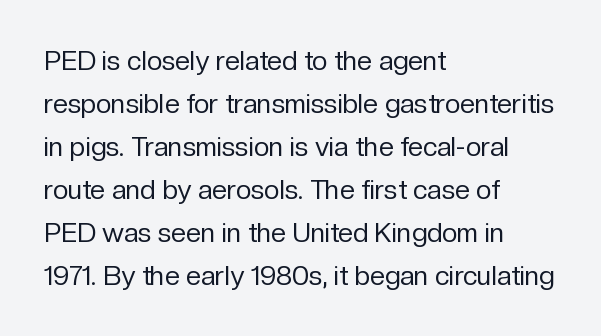
{"italic": "no", "bold": "no", "underline": "no", "align": "left", "line_spacing": "normal", "line_spacing_ratio": 1.59, "letter_spacing": "normal", "letter_spacing_em": 0.0, "glyph_px": 27}
